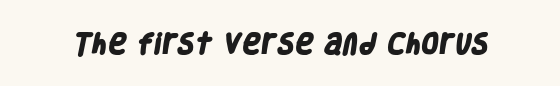
{"bold": "yes", "underline": "no", "letter_spacing": "normal", "letter_spacing_em": 0.0, "glyph_px": 23}
